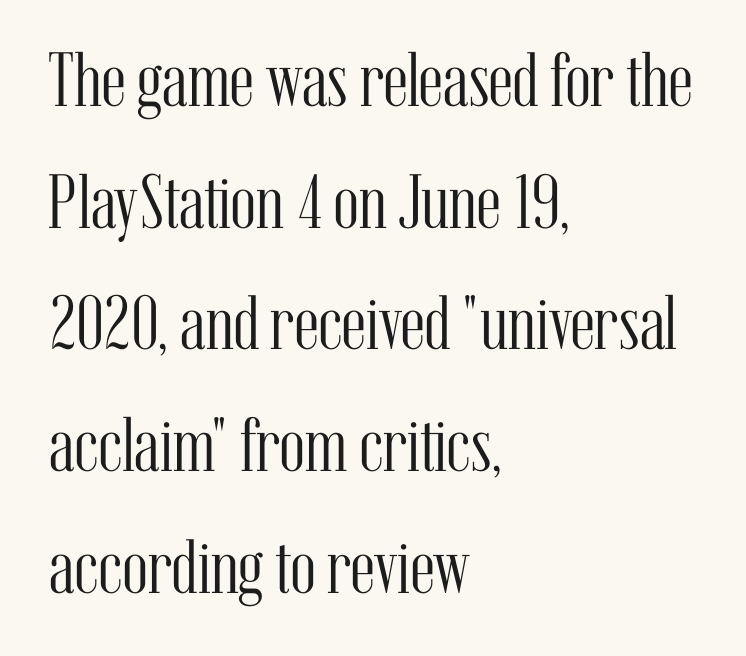
Q: Is the text bold? A: No.
Q: Is the text italic (slanted)? A: No, it is upright.
Q: Is the typeface a serif or a sans-serif typeface? A: Serif.
Q: Is the text underlined? A: No.
Q: How is the paragraph aligned? A: Left-aligned.
Q: Is the spacing between letters normal or unusually wide? A: Normal.
Q: Is the spacing between lines tight, normal or loose? A: Normal.
Q: Width (condensed, normal, or wide)? A: Condensed.
Q: Stroke contrast? A: Medium.
Q: x-height? A: Medium.
Q: Monospaced? A: No.
